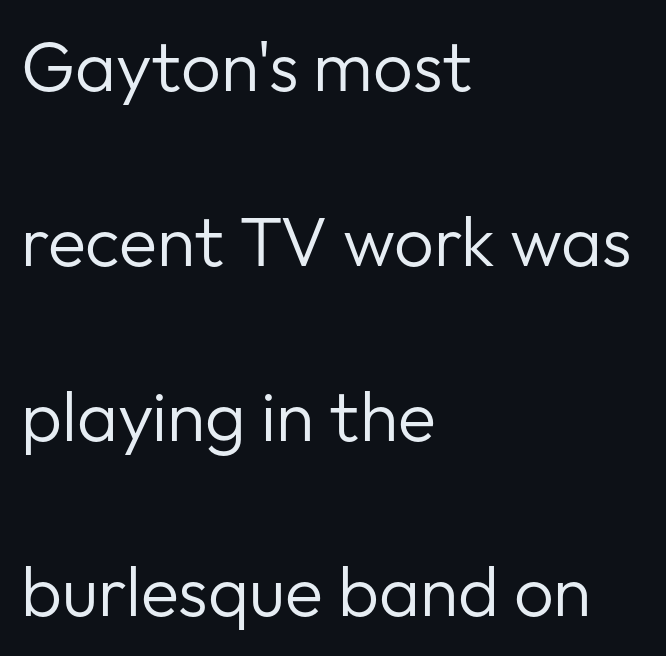
Q: Is the text bold? A: No.
Q: Is the text italic (slanted)? A: No, it is upright.
Q: Is the typeface a serif or a sans-serif typeface? A: Sans-serif.
Q: Is the text underlined? A: No.
Q: How is the paragraph aligned? A: Left-aligned.
Q: Is the spacing between letters normal or unusually wide? A: Normal.
Q: Is the spacing between lines tight, normal or loose? A: Loose.
Q: Width (condensed, normal, or wide)? A: Normal.
Q: Stroke contrast? A: Low.
Q: x-height? A: Medium.
Q: Monospaced? A: No.
